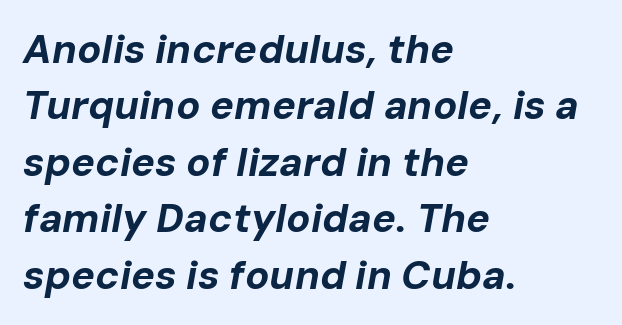
The image shows 40 px bold type, italic (leaning right); set left-aligned, normal line spacing (1.41x), normal letter spacing, not underlined; low stroke contrast and a medium x-height.
